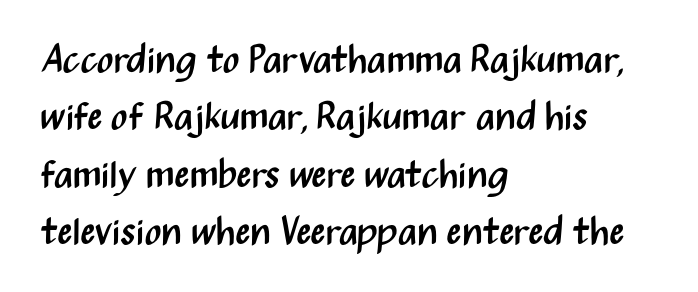
The image shows 39 px regular-weight, condensed sans-serif type, upright; set left-aligned, normal line spacing (1.47x), normal letter spacing, not underlined; medium stroke contrast and a medium x-height.
